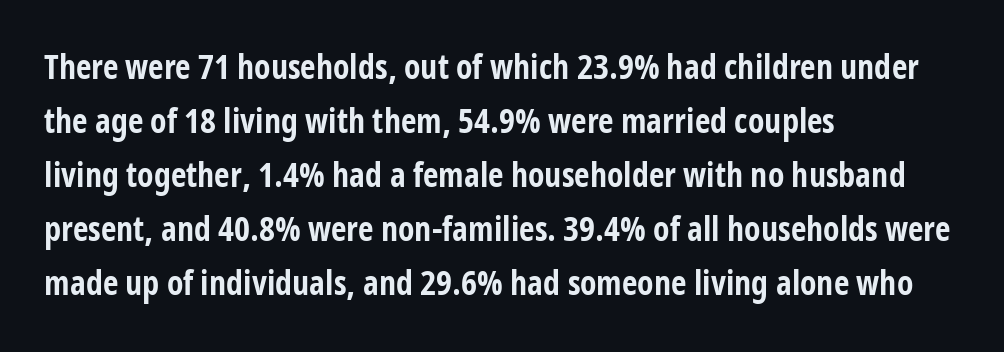
Q: Is the text bold? A: Yes.
Q: Is the text italic (slanted)? A: No, it is upright.
Q: Is the typeface a serif or a sans-serif typeface? A: Sans-serif.
Q: Is the text underlined? A: No.
Q: How is the paragraph aligned? A: Left-aligned.
Q: Is the spacing between letters normal or unusually wide? A: Normal.
Q: Is the spacing between lines tight, normal or loose? A: Normal.
Q: Width (condensed, normal, or wide)? A: Condensed.
Q: Stroke contrast? A: Low.
Q: x-height? A: Medium.
Q: Monospaced? A: No.
